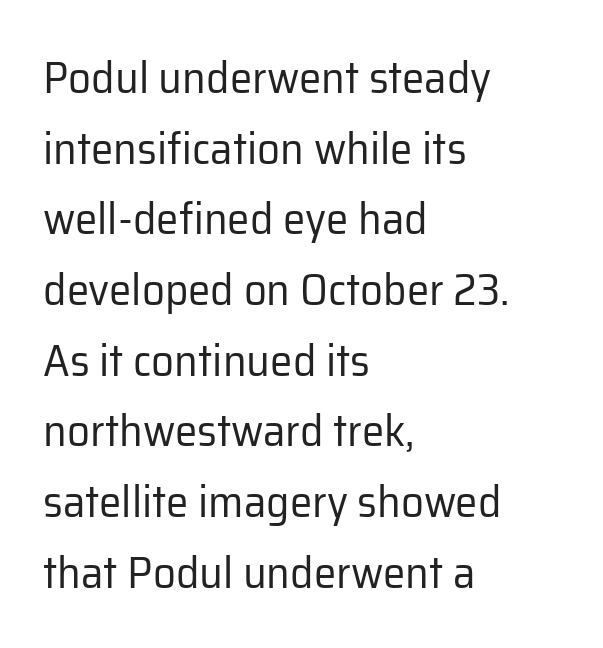
Normally led — the rows are evenly, conventionally spaced. No chunkiness to these letters — they're not bold. Quick note: not italic, upright. Plain, unruled lines of type.
